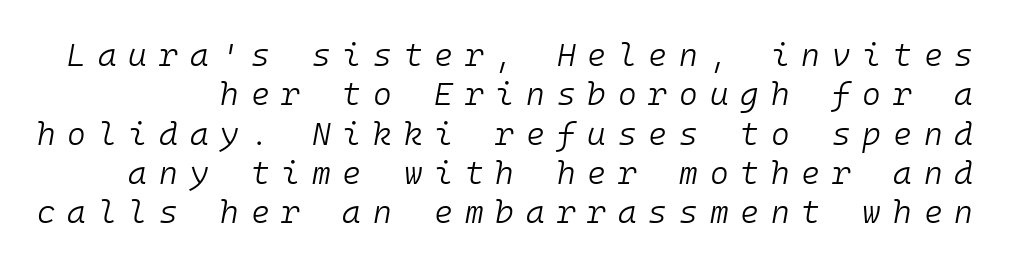
Q: Is the text bold? A: No.
Q: Is the text italic (slanted)? A: Yes, it leans right by about 10 degrees.
Q: Is the text underlined? A: No.
Q: Is the spacing between letters normal or unusually wide? A: Unusually wide.
Q: Width (condensed, normal, or wide)? A: Normal.
Q: Stroke contrast? A: Low.
Q: x-height? A: Medium.
Q: Monospaced? A: Yes.
